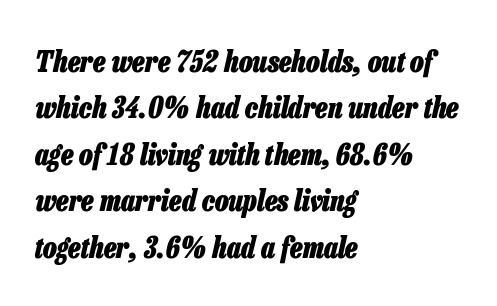
Q: Is the text bold? A: Yes.
Q: Is the text italic (slanted)? A: Yes, it leans right by about 13 degrees.
Q: Is the text underlined? A: No.
Q: How is the paragraph aligned? A: Left-aligned.
Q: Is the spacing between letters normal or unusually wide? A: Normal.
Q: Is the spacing between lines tight, normal or loose? A: Normal.
Q: Width (condensed, normal, or wide)? A: Condensed.
Q: Stroke contrast? A: Low.
Q: x-height? A: Medium.
Q: Monospaced? A: No.
